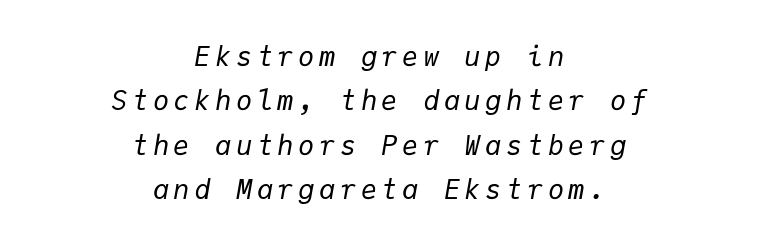
Q: Is the text bold? A: No.
Q: Is the text italic (slanted)? A: Yes, it leans right by about 9 degrees.
Q: Is the text underlined? A: No.
Q: How is the paragraph aligned? A: Centered.
Q: Is the spacing between lines tight, normal or loose? A: Normal.
